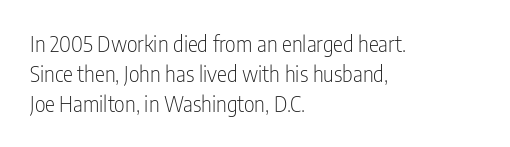
{"italic": "no", "bold": "no", "underline": "no", "align": "left", "line_spacing": "normal", "line_spacing_ratio": 1.42, "letter_spacing": "normal", "letter_spacing_em": 0.0, "glyph_px": 21}
